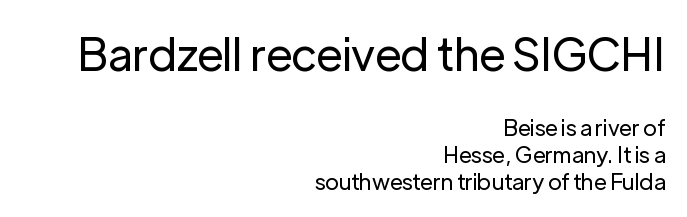
{"serif": "no", "italic": "no", "bold": "no", "weight": "regular", "width": "normal", "stroke_contrast": "low", "x_height": "medium", "monospaced": "no", "underline": "no", "align": "right", "line_spacing_ratio": 1.21, "letter_spacing": "normal", "letter_spacing_em": 0.0, "larger_block": "first", "size_ratio": 2.05, "glyph_px": 45}
